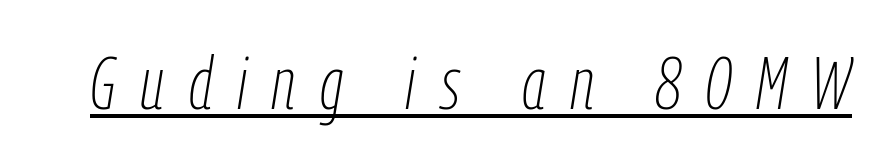
{"italic": "yes", "lean": "right", "slant_degrees": 9, "bold": "no", "weight": "thin", "width": "condensed", "stroke_contrast": "low", "x_height": "medium", "monospaced": "no", "underline": "yes", "letter_spacing": "wide", "letter_spacing_em": 0.33, "glyph_px": 74}
